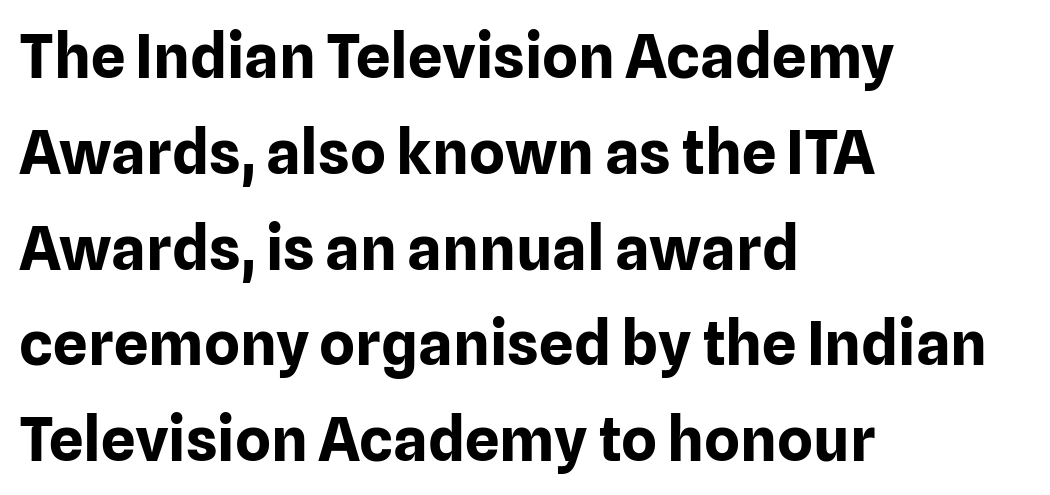
Default kerning and tracking; the words read as compact shapes. Font category for this specimen: sans-serif. Just letters on the line, the space beneath them empty. The passage is arranged the way most books set body copy — flush left. Proportional: the letters do not fall into vertical columns.
